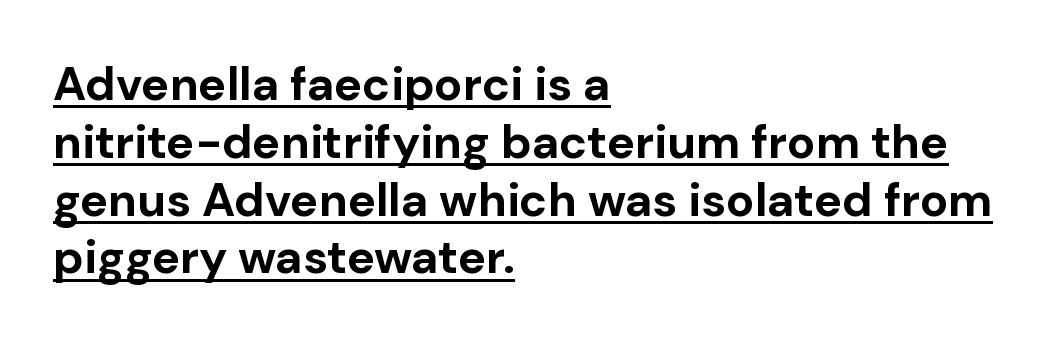
Q: Is the text bold? A: Yes.
Q: Is the text italic (slanted)? A: No, it is upright.
Q: Is the typeface a serif or a sans-serif typeface? A: Sans-serif.
Q: Is the text underlined? A: Yes.
Q: How is the paragraph aligned? A: Left-aligned.
Q: Is the spacing between letters normal or unusually wide? A: Normal.
Q: Width (condensed, normal, or wide)? A: Normal.
Q: Stroke contrast? A: Low.
Q: x-height? A: Medium.
Q: Monospaced? A: No.
